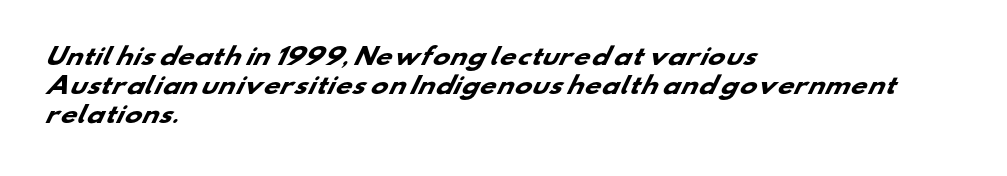
The image shows 23 px bold type; set left-aligned, normal line spacing (1.26x), normal letter spacing, not underlined.
